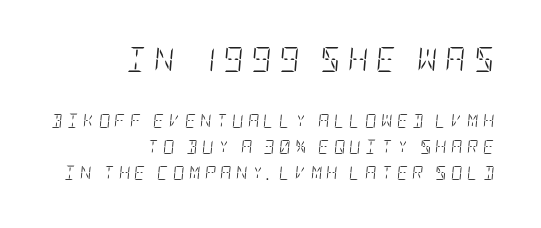
The image shows 25 px text type, italic (leaning right); set right-aligned, line spacing 1.87x, unusually wide letter spacing (+0.31 em), not underlined; the first (top) block is 1.79x larger.
